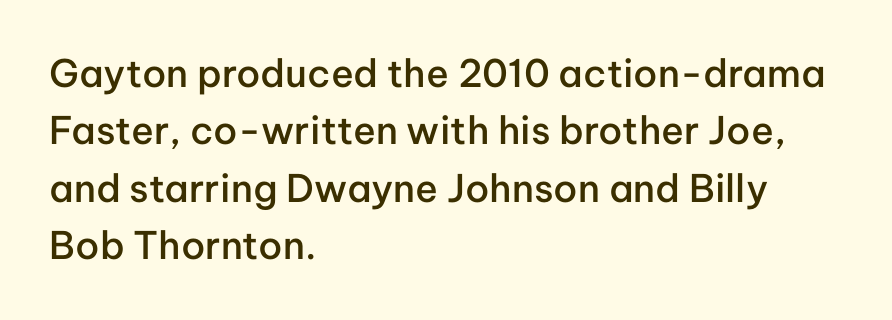
Q: Is the text bold? A: Semi-bold.
Q: Is the text italic (slanted)? A: No, it is upright.
Q: Is the typeface a serif or a sans-serif typeface? A: Sans-serif.
Q: Is the text underlined? A: No.
Q: How is the paragraph aligned? A: Left-aligned.
Q: Is the spacing between letters normal or unusually wide? A: Normal.
Q: Is the spacing between lines tight, normal or loose? A: Normal.
Q: Width (condensed, normal, or wide)? A: Normal.
Q: Stroke contrast? A: Low.
Q: x-height? A: Medium.
Q: Monospaced? A: No.
